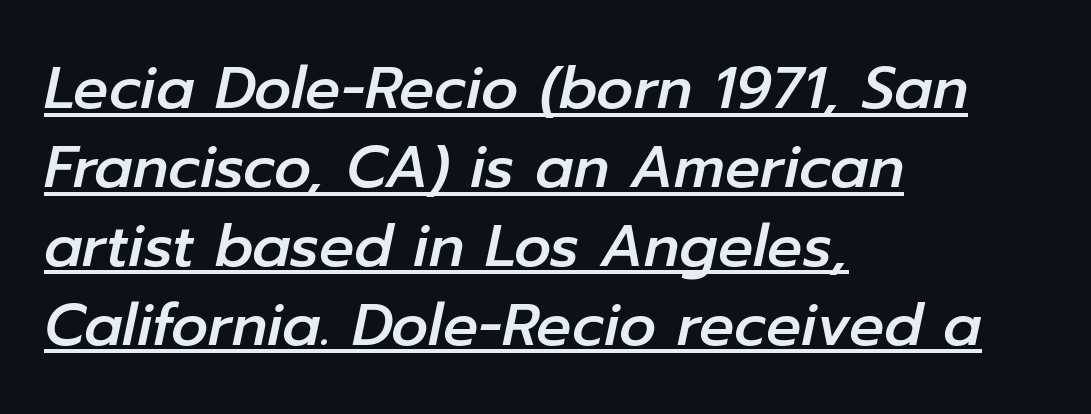
The image shows 58 px text type, italic (leaning right); set left-aligned, normal line spacing (1.36x), normal letter spacing, underlined; low stroke contrast and a medium x-height.
